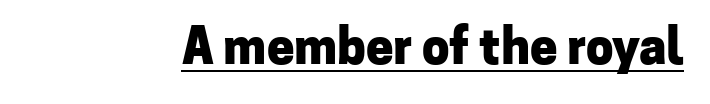
Does the lettering tilt? It doesn't — this is upright. Its strokes are broad and dark, the hallmark of bold type. Tracking value appears to be zero — textbook default spacing. This sample carries an underscore along the baseline area. This is sans-serif lettering, the kind often seen on screens and signage.
